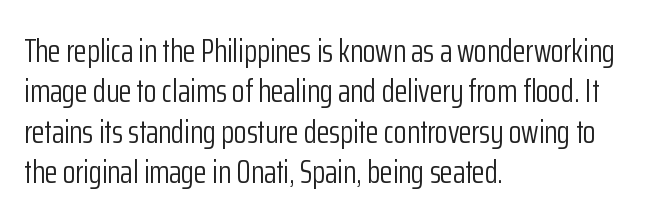
{"serif": "no", "italic": "no", "bold": "no", "weight": "light", "width": "condensed", "stroke_contrast": "low", "x_height": "medium", "monospaced": "no", "underline": "no", "align": "left", "line_spacing_ratio": 1.22, "letter_spacing": "normal", "letter_spacing_em": 0.0, "glyph_px": 33}
